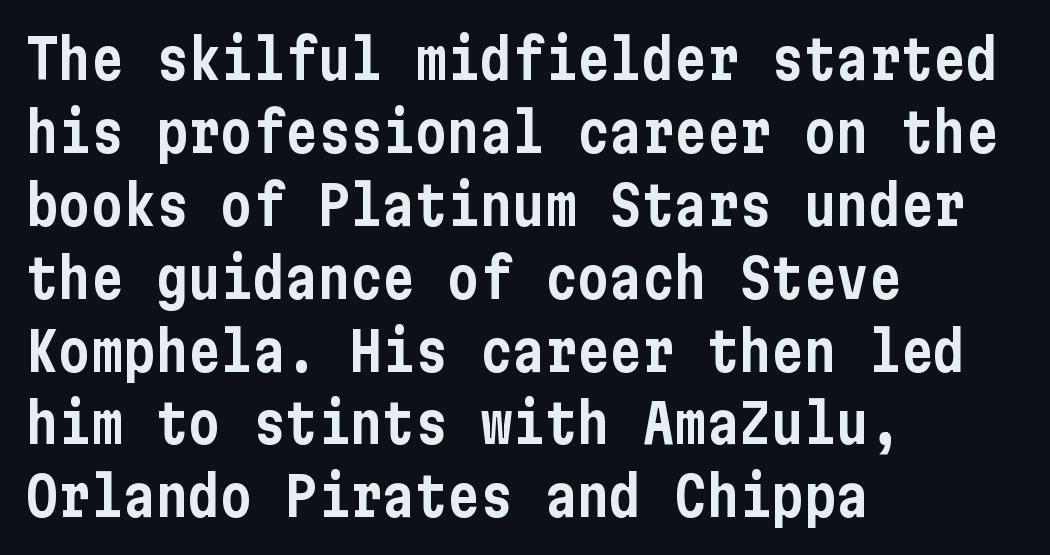
{"serif": "no", "italic": "no", "width": "condensed", "stroke_contrast": "low", "x_height": "medium", "underline": "no", "align": "left", "line_spacing": "normal", "line_spacing_ratio": 1.35, "letter_spacing": "normal", "letter_spacing_em": 0.0, "glyph_px": 54}
